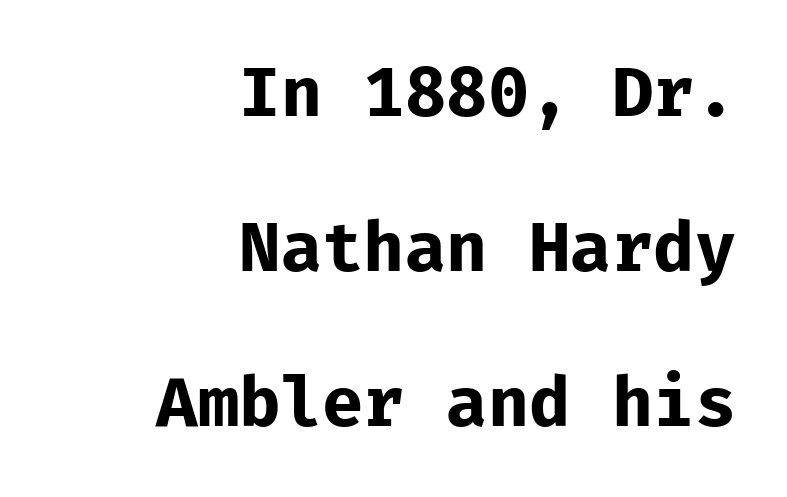
A full-strength bold gives these letters their thick strokes. Regarding leading, the lines here are spaced well apart. The type family on display is of the sans-serif kind. Think of a typewriter: that constant character pitch is what you see here. The letterforms sit shoulder to shoulder at normal distance.
